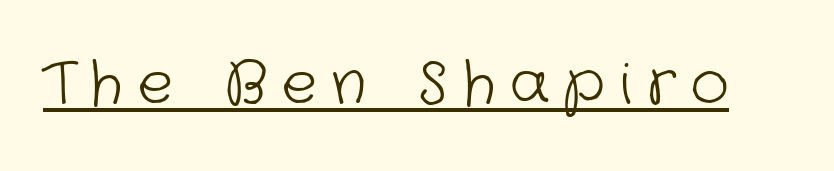
The image shows 59 px light sans-serif type; set unusually wide letter spacing (+0.25 em), underlined; low stroke contrast and a medium x-height.
